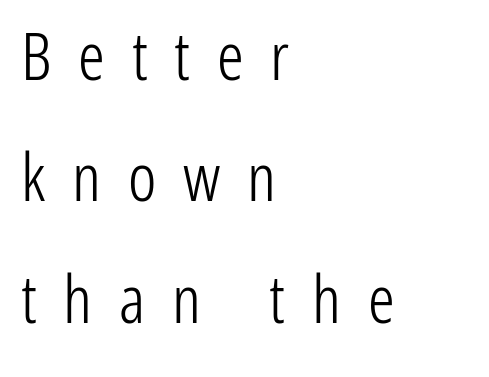
Q: Is the text bold? A: No.
Q: Is the text italic (slanted)? A: No, it is upright.
Q: Is the typeface a serif or a sans-serif typeface? A: Sans-serif.
Q: Is the text underlined? A: No.
Q: How is the paragraph aligned? A: Left-aligned.
Q: Is the spacing between letters normal or unusually wide? A: Unusually wide.
Q: Width (condensed, normal, or wide)? A: Condensed.
Q: Stroke contrast? A: Low.
Q: x-height? A: Medium.
Q: Monospaced? A: No.
